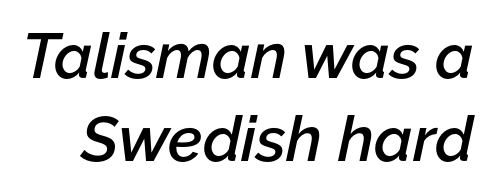
The image shows 63 px semibold type, italic (leaning right); set normal line spacing (1.31x), normal letter spacing, not underlined; low stroke contrast and a medium x-height.
